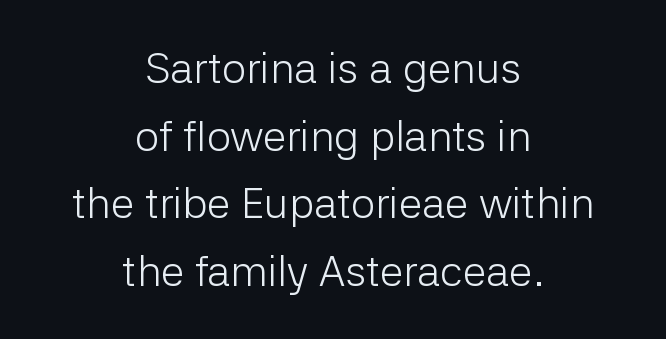
The image shows 43 px light sans-serif type, upright; set centered, normal line spacing (1.57x), normal letter spacing, not underlined; low stroke contrast and a medium x-height.
